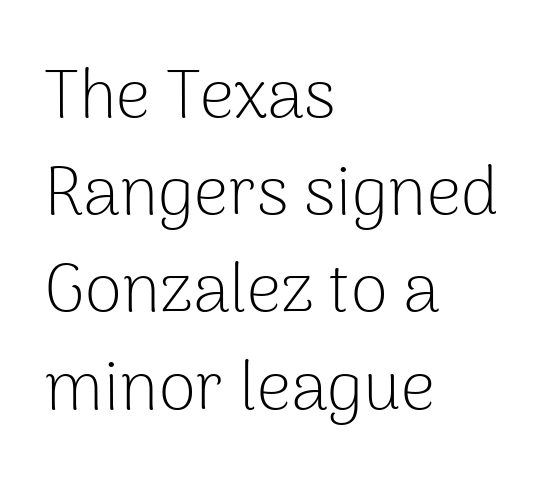
{"serif": "no", "italic": "no", "bold": "no", "weight": "light", "width": "normal", "stroke_contrast": "low", "x_height": "medium", "monospaced": "no", "underline": "no", "align": "left", "line_spacing": "normal", "line_spacing_ratio": 1.43, "letter_spacing": "normal", "letter_spacing_em": 0.0, "glyph_px": 68}
